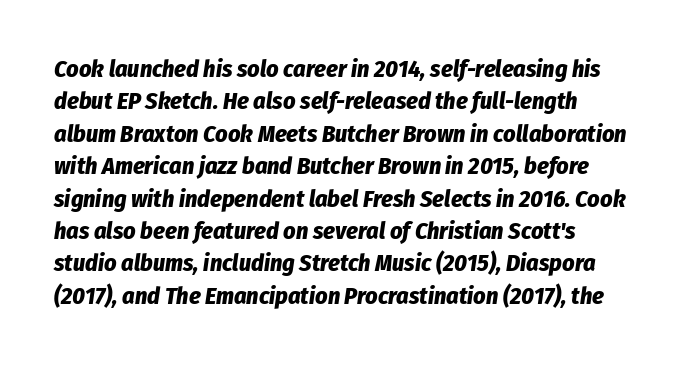
Q: Is the text bold? A: Yes.
Q: Is the text italic (slanted)? A: Yes, it leans right by about 8 degrees.
Q: Is the text underlined? A: No.
Q: How is the paragraph aligned? A: Left-aligned.
Q: Is the spacing between letters normal or unusually wide? A: Normal.
Q: Is the spacing between lines tight, normal or loose? A: Normal.
